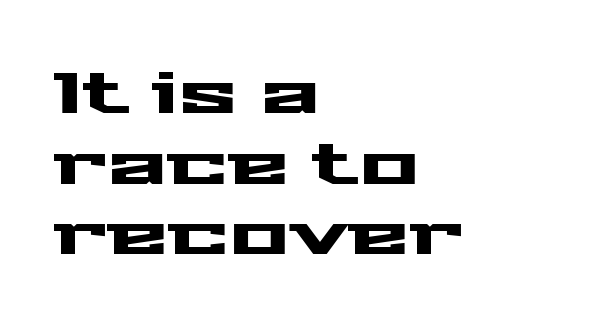
The image shows 56 px wide sans-serif type, upright; set left-aligned, normal line spacing (1.26x), normal letter spacing, not underlined; medium stroke contrast and a medium x-height.
